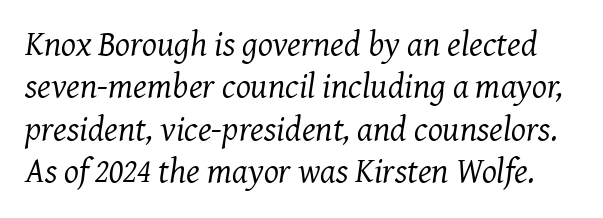
I'd call this a serif setting — the letters wear small feet. Observe the ordinary spacing: letters are neighbours, not strangers. Rule under the text: the space is simply empty. A typesetter would call this proportional, since set widths differ per character.
